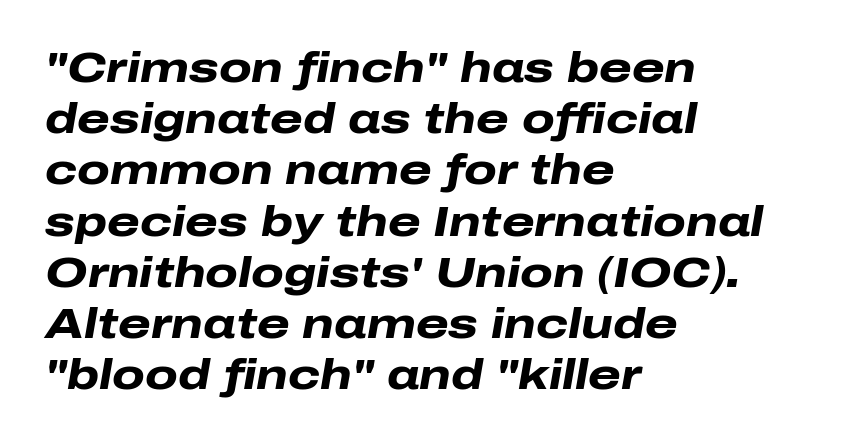
Q: Is the text bold? A: Yes.
Q: Is the text italic (slanted)? A: Yes, it leans right by about 10 degrees.
Q: Is the text underlined? A: No.
Q: How is the paragraph aligned? A: Left-aligned.
Q: Is the spacing between letters normal or unusually wide? A: Normal.
Q: Width (condensed, normal, or wide)? A: Wide.
Q: Stroke contrast? A: Low.
Q: x-height? A: Medium.
Q: Monospaced? A: No.
